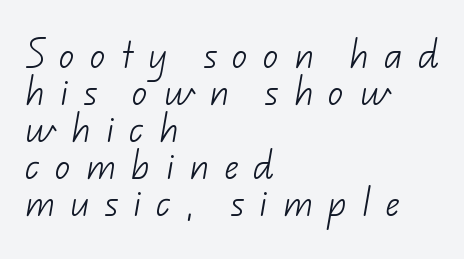
The rendering inserts visible extra space after every character. Is the stroke heavy? The answer is a plain regular-or-lighter. The paragraph shown leans on its left margin. The font family rendered here belongs to the sans-serif group.
